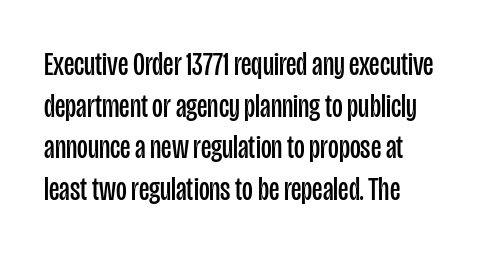
Q: Is the text bold? A: No.
Q: Is the text italic (slanted)? A: No, it is upright.
Q: Is the typeface a serif or a sans-serif typeface? A: Sans-serif.
Q: Is the text underlined? A: No.
Q: How is the paragraph aligned? A: Left-aligned.
Q: Is the spacing between letters normal or unusually wide? A: Normal.
Q: Is the spacing between lines tight, normal or loose? A: Normal.
Q: Width (condensed, normal, or wide)? A: Condensed.
Q: Stroke contrast? A: Low.
Q: x-height? A: Large.
Q: Monospaced? A: No.
